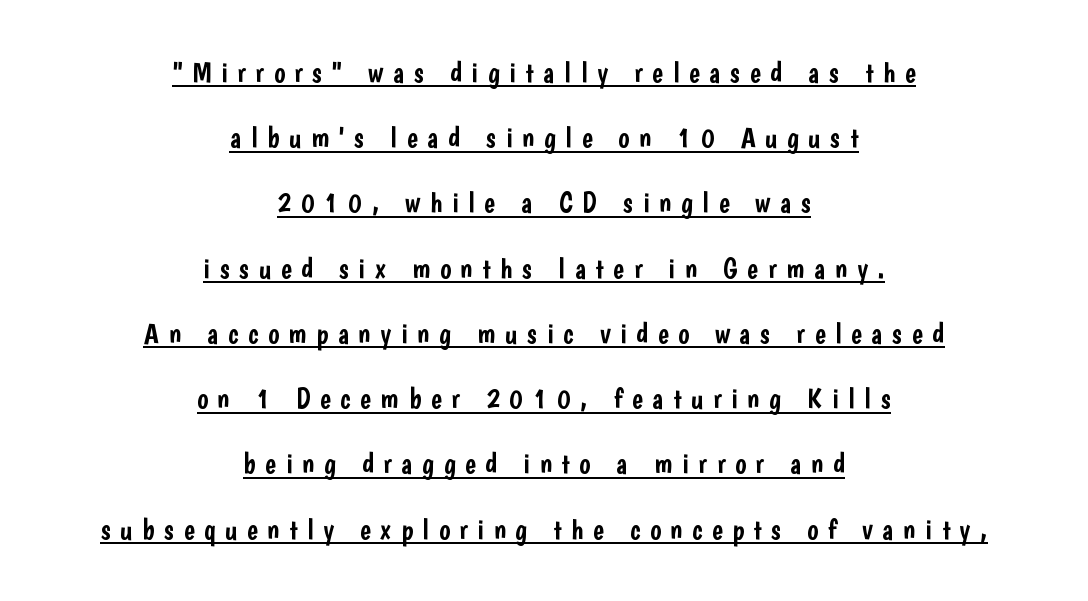
The designer dialed line spacing up above the default. You could not count columns in this text — the font is proportionally spaced. Horizontal alignment here is central, giving a formal, balanced look. Honestly, the letter spacing is so wide it's the main thing you notice. Posture: upright roman. In terms of letterform style, serifs are entirely absent.
